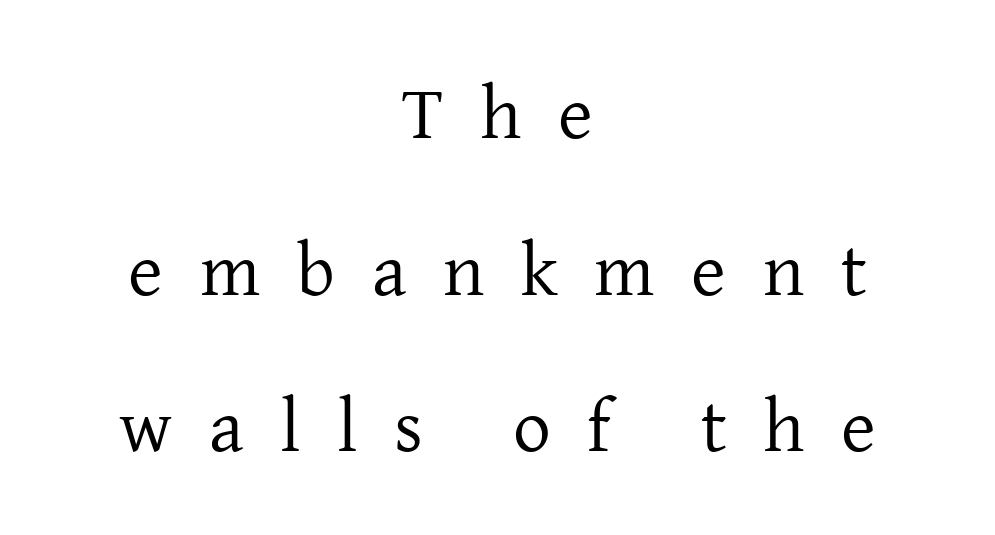
Characters follow at a spacing far wider than the type designer built in. This reads as an unemphasized weight, regular at the heaviest. The designer dialed line spacing up above the default. These lines stack symmetrically, like a column narrowing and widening about its center. Check where the strokes stop: tiny serifs finish them off. The type sits square on the baseline with zero lean.
